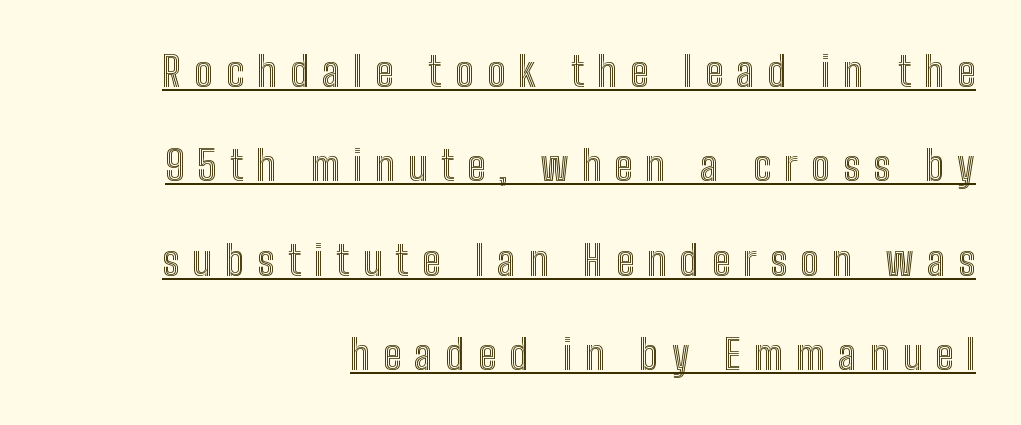
{"italic": "no", "width": "condensed", "x_height": "medium", "monospaced": "no", "underline": "yes", "align": "right", "line_spacing": "loose", "line_spacing_ratio": 2.3, "letter_spacing": "wide", "letter_spacing_em": 0.32, "glyph_px": 41}
